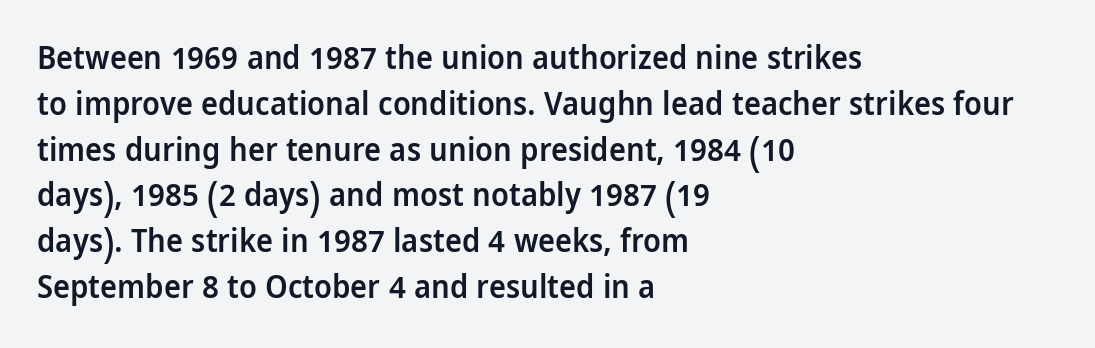
{"serif": "no", "italic": "no", "bold": "semi", "weight": "semibold", "width": "condensed", "stroke_contrast": "low", "x_height": "large", "monospaced": "no", "underline": "no", "align": "left", "line_spacing": "normal", "line_spacing_ratio": 1.43, "letter_spacing": "normal", "letter_spacing_em": 0.0, "glyph_px": 32}
